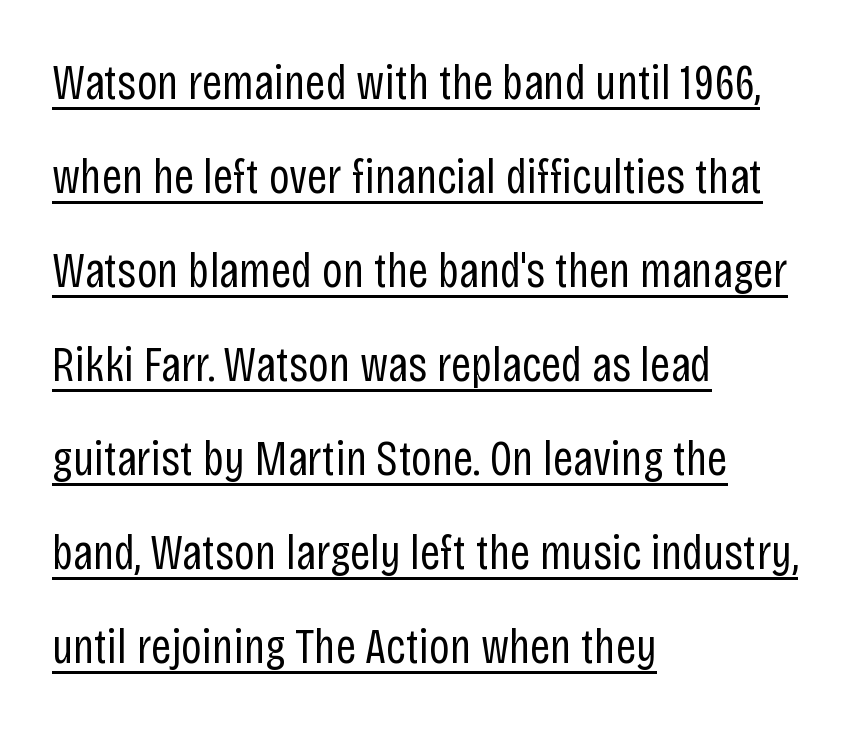
{"serif": "no", "italic": "no", "bold": "no", "weight": "regular", "width": "condensed", "stroke_contrast": "low", "x_height": "large", "monospaced": "no", "underline": "yes", "align": "left", "line_spacing_ratio": 1.88, "letter_spacing": "normal", "letter_spacing_em": 0.0, "glyph_px": 50}
